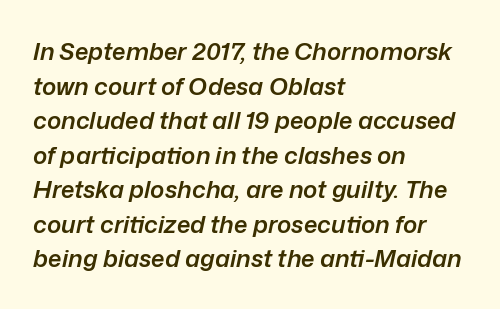
The image shows 24 px text type, italic (leaning right); set left-aligned, normal line spacing (1.44x), normal letter spacing, not underlined.
